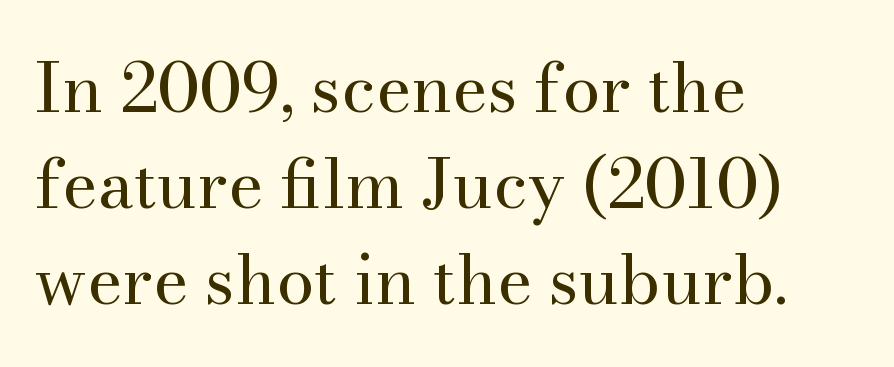
The image shows 68 px regular-weight serif type, upright; set left-aligned, normal line spacing (1.41x), normal letter spacing, not underlined; medium stroke contrast and a small x-height.
